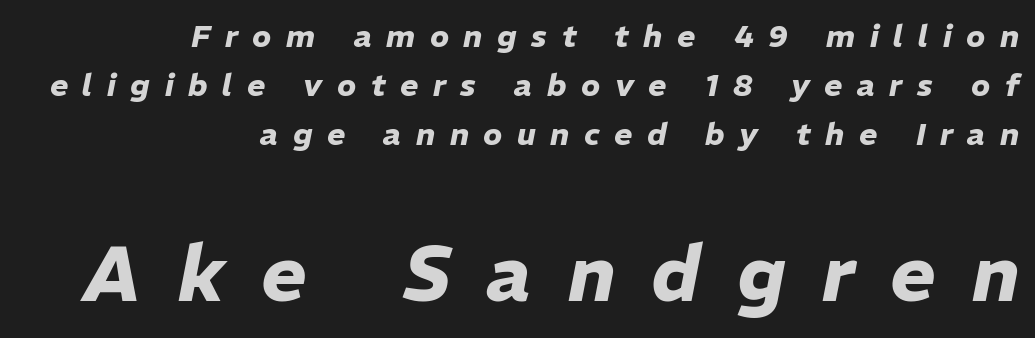
Q: Is the text bold? A: Yes.
Q: Is the text italic (slanted)? A: Yes, it leans right by about 11 degrees.
Q: Is the text underlined? A: No.
Q: How is the paragraph aligned? A: Right-aligned.
Q: Is the spacing between letters normal or unusually wide? A: Unusually wide.
Q: Is the spacing between lines tight, normal or loose? A: Normal.
Q: Which block of text is set in a larger size, the first (top) or the second (bottom)? A: The second (bottom) one.
Q: Width (condensed, normal, or wide)? A: Normal.
Q: Stroke contrast? A: Low.
Q: x-height? A: Medium.
Q: Monospaced? A: No.
